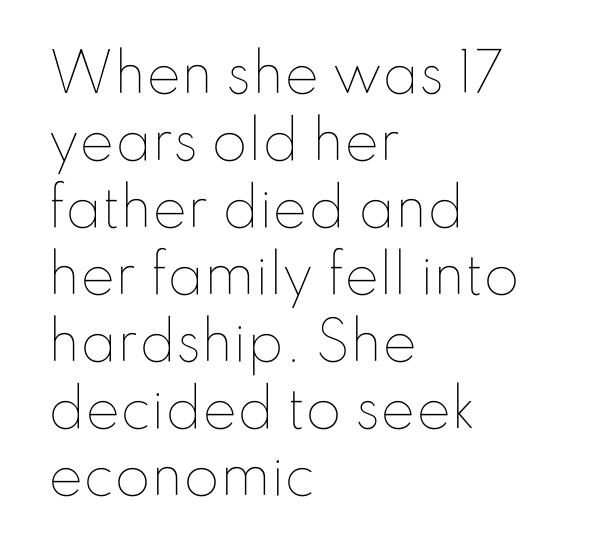
The image shows 52 px thin type, upright; set left-aligned, normal line spacing (1.29x), normal letter spacing, not underlined; low stroke contrast and a small x-height.
